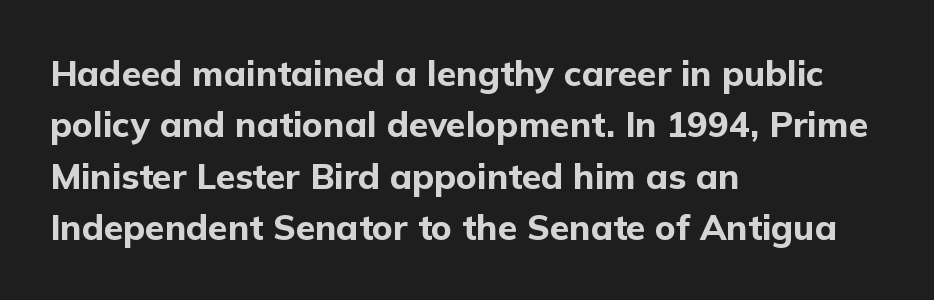
The line texture is even and compact thanks to regular tracking. A typesetter would mark this as roman, not italic. Looks like regular typesetting: each glyph gets only the width it needs. The designer left line spacing at the default. Set as a true bold cut, around the 700 mark. Plain, unruled lines of type.
